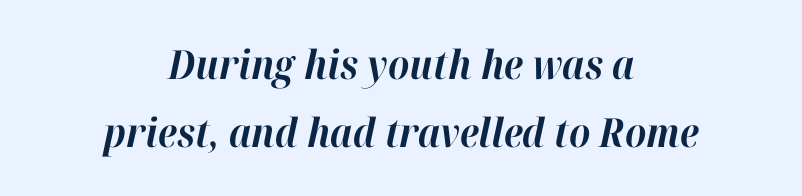
Q: Is the text bold? A: Yes.
Q: Is the text italic (slanted)? A: Yes, it leans right by about 12 degrees.
Q: Is the text underlined? A: No.
Q: How is the paragraph aligned? A: Centered.
Q: Is the spacing between letters normal or unusually wide? A: Normal.
Q: Width (condensed, normal, or wide)? A: Normal.
Q: Stroke contrast? A: High.
Q: x-height? A: Medium.
Q: Monospaced? A: No.
